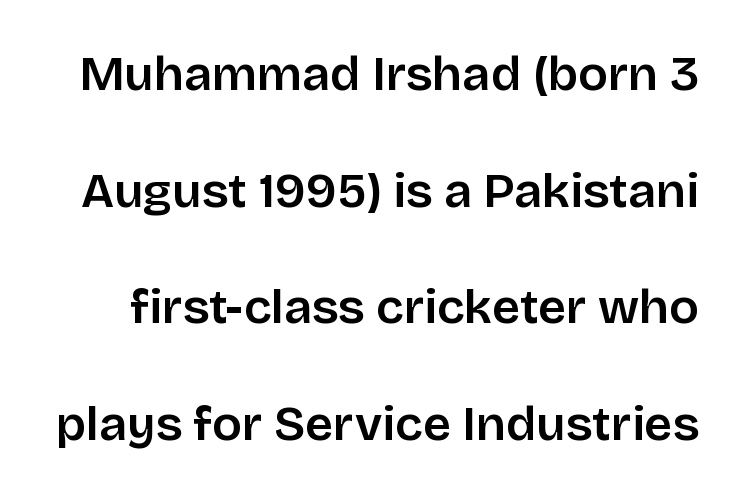
{"serif": "no", "italic": "no", "width": "normal", "stroke_contrast": "low", "x_height": "large", "monospaced": "no", "underline": "no", "line_spacing": "loose", "line_spacing_ratio": 2.38, "letter_spacing": "normal", "letter_spacing_em": 0.0, "glyph_px": 49}
